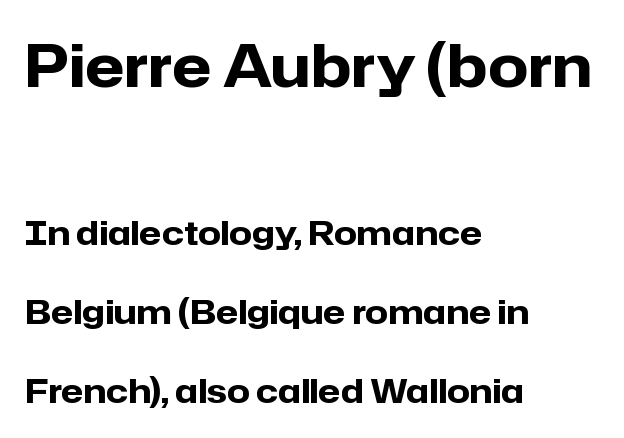
The image shows 58 px heavy sans-serif type, upright; set left-aligned, loose line spacing (2.38x), normal letter spacing, not underlined; the first (top) block is 1.76x larger; low stroke contrast and a medium x-height.
